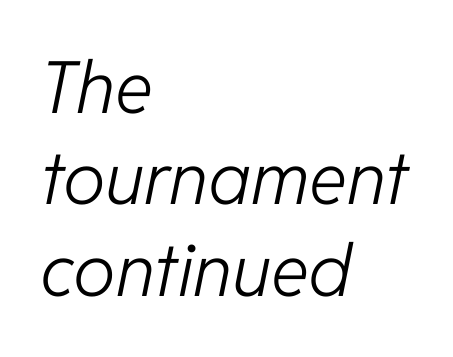
{"italic": "yes", "lean": "right", "slant_degrees": 11, "bold": "no", "weight": "light", "width": "normal", "stroke_contrast": "low", "x_height": "medium", "monospaced": "no", "underline": "no", "align": "left", "line_spacing": "normal", "line_spacing_ratio": 1.27, "letter_spacing": "normal", "letter_spacing_em": 0.0, "glyph_px": 72}
